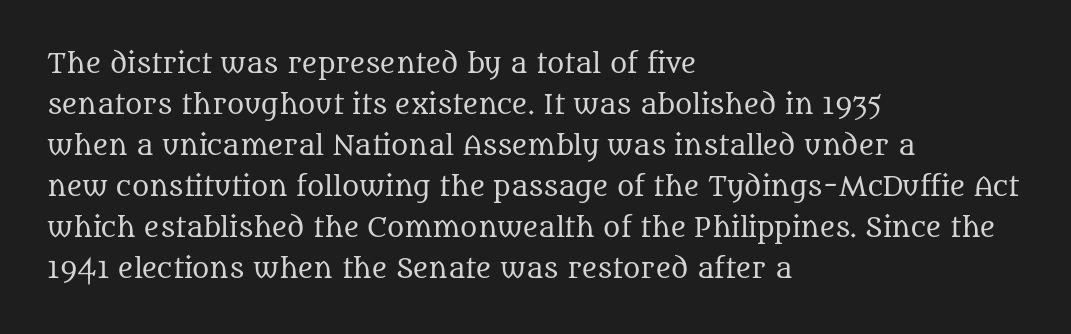
Q: Is the text bold? A: No.
Q: Is the text italic (slanted)? A: No, it is upright.
Q: Is the text underlined? A: No.
Q: How is the paragraph aligned? A: Left-aligned.
Q: Is the spacing between letters normal or unusually wide? A: Normal.
Q: Is the spacing between lines tight, normal or loose? A: Normal.
